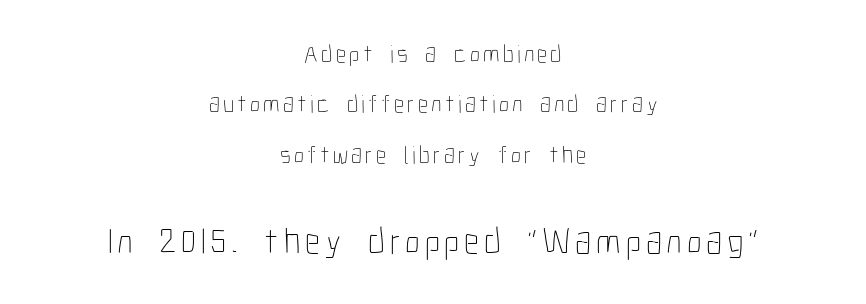
Q: Is the text bold? A: No.
Q: Is the text italic (slanted)? A: No, it is upright.
Q: Is the text underlined? A: No.
Q: How is the paragraph aligned? A: Centered.
Q: Is the spacing between lines tight, normal or loose? A: Loose.
Q: Which block of text is set in a larger size, the first (top) or the second (bottom)? A: The second (bottom) one.
Q: Width (condensed, normal, or wide)? A: Condensed.
Q: Stroke contrast? A: Low.
Q: x-height? A: Medium.
Q: Monospaced? A: No.
